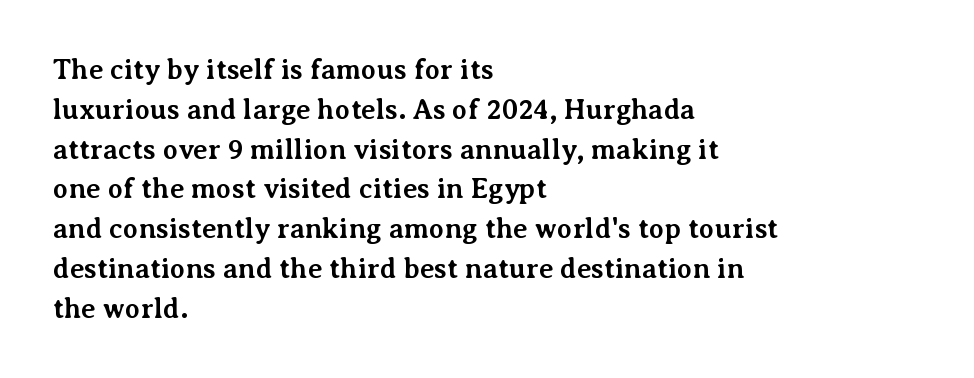
The image shows 28 px bold serif type, upright; set left-aligned, normal line spacing (1.42x), normal letter spacing, not underlined; medium stroke contrast and a medium x-height.
